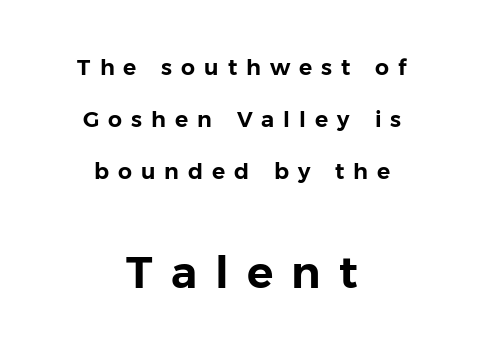
Q: Is the text italic (slanted)? A: No, it is upright.
Q: Is the typeface a serif or a sans-serif typeface? A: Sans-serif.
Q: Is the text underlined? A: No.
Q: How is the paragraph aligned? A: Centered.
Q: Is the spacing between letters normal or unusually wide? A: Unusually wide.
Q: Is the spacing between lines tight, normal or loose? A: Loose.
Q: Which block of text is set in a larger size, the first (top) or the second (bottom)? A: The second (bottom) one.
Q: Width (condensed, normal, or wide)? A: Normal.
Q: Stroke contrast? A: Low.
Q: x-height? A: Medium.
Q: Monospaced? A: No.
